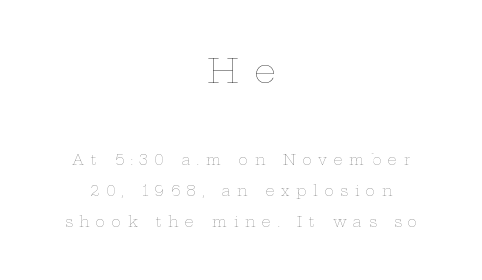
Each letter keeps its own natural width here, so spacing adapts to shape. The vertical gap from one line to the next is large. Typesetter's note — upper block bumped up in size, lower block left smaller. Spacing between characters has been opened up far beyond the box default. The letters stand straight up with perfectly vertical stems. Nobody drew a line under any word here.
